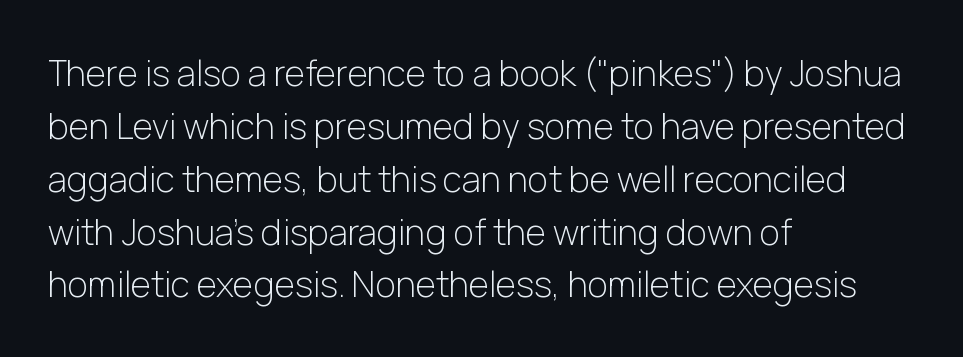
Q: Is the text bold? A: No.
Q: Is the text italic (slanted)? A: No, it is upright.
Q: Is the typeface a serif or a sans-serif typeface? A: Sans-serif.
Q: Is the text underlined? A: No.
Q: How is the paragraph aligned? A: Left-aligned.
Q: Is the spacing between letters normal or unusually wide? A: Normal.
Q: Is the spacing between lines tight, normal or loose? A: Normal.
Q: Width (condensed, normal, or wide)? A: Normal.
Q: Stroke contrast? A: Low.
Q: x-height? A: Medium.
Q: Monospaced? A: No.
